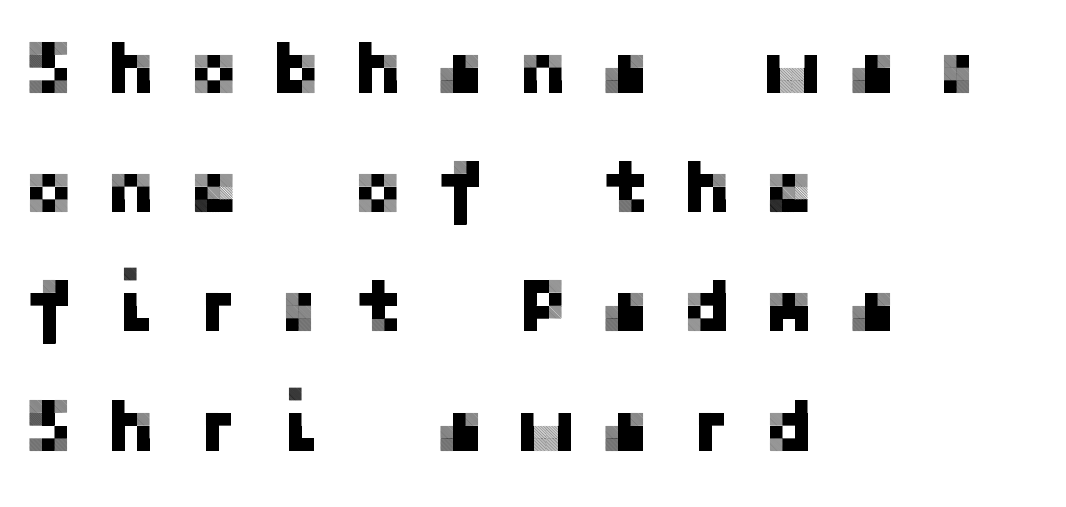
The image shows 75 px sans-serif type, upright; set left-aligned, normal line spacing (1.59x), unusually wide letter spacing (+0.43 em), not underlined; low stroke contrast and a medium x-height.
